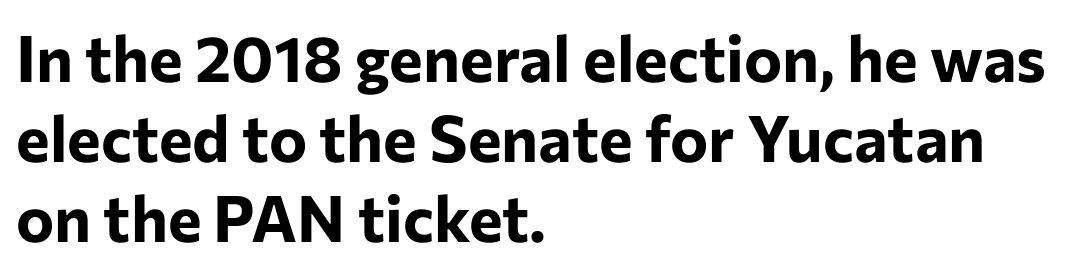
Q: Is the text bold? A: Yes.
Q: Is the text italic (slanted)? A: No, it is upright.
Q: Is the typeface a serif or a sans-serif typeface? A: Sans-serif.
Q: Is the text underlined? A: No.
Q: How is the paragraph aligned? A: Left-aligned.
Q: Is the spacing between letters normal or unusually wide? A: Normal.
Q: Is the spacing between lines tight, normal or loose? A: Normal.
Q: Width (condensed, normal, or wide)? A: Normal.
Q: Stroke contrast? A: Low.
Q: x-height? A: Medium.
Q: Monospaced? A: No.
